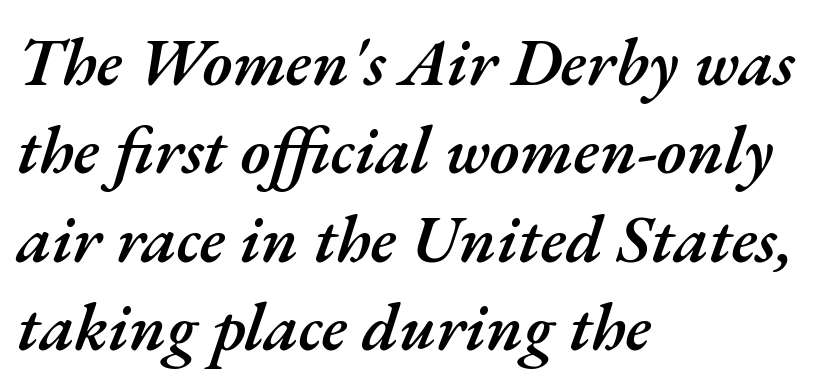
{"italic": "yes", "lean": "right", "slant_degrees": 17, "bold": "semi", "weight": "semibold", "width": "normal", "stroke_contrast": "medium", "x_height": "small", "monospaced": "no", "underline": "no", "align": "left", "line_spacing": "normal", "line_spacing_ratio": 1.32, "letter_spacing": "normal", "letter_spacing_em": 0.0, "glyph_px": 67}
